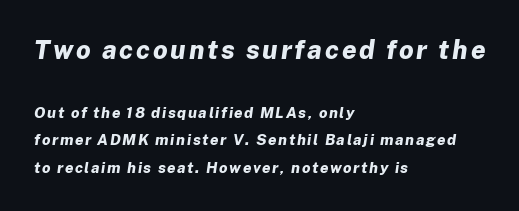
{"italic": "yes", "lean": "right", "slant_degrees": 8, "bold": "yes", "underline": "no", "align": "left", "line_spacing_ratio": 1.84, "larger_block": "first", "size_ratio": 1.73, "glyph_px": 26}
